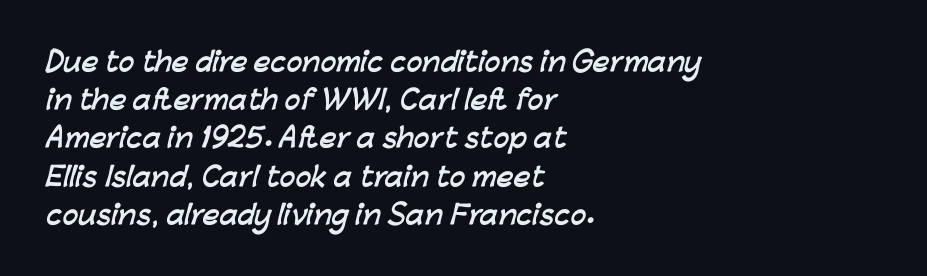
Leading: standard. The line texture is even and compact thanks to regular tracking. The passage is arranged the way most books set body copy — flush left. What weight is shown? A full bold with thick strokes. Clear beneath every line of the passage.
